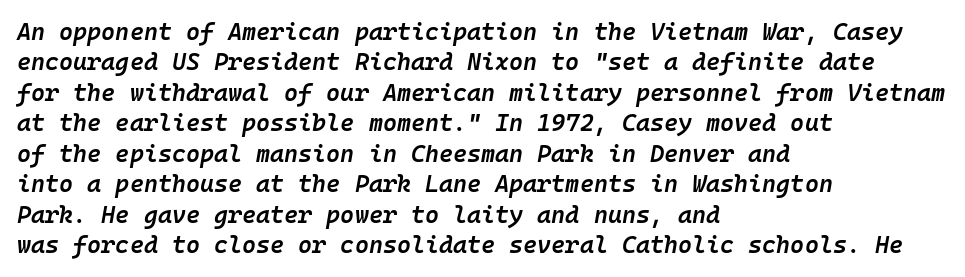
Q: Is the text bold? A: Semi-bold.
Q: Is the text italic (slanted)? A: Yes, it leans right by about 10 degrees.
Q: Is the text underlined? A: No.
Q: How is the paragraph aligned? A: Left-aligned.
Q: Is the spacing between letters normal or unusually wide? A: Normal.
Q: Is the spacing between lines tight, normal or loose? A: Normal.
